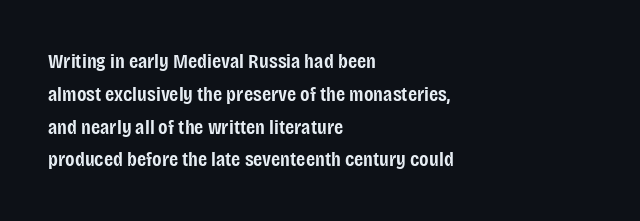
{"italic": "no", "bold": "semi", "underline": "no", "align": "left", "line_spacing": "normal", "line_spacing_ratio": 1.56, "letter_spacing": "normal", "letter_spacing_em": 0.0, "glyph_px": 21}
